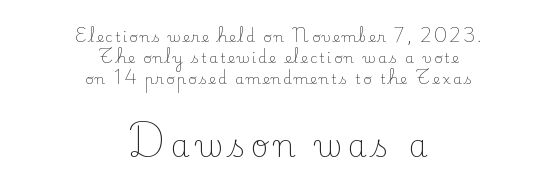
Proportional: the letters do not fall into vertical columns. The space beneath each line is pristine and unruled. Neither beginnings nor endings align; midpoints do. The weight tops out at a normal text grade. Does the lettering tilt? It doesn't — this is upright. Unlike a clean sans, this face finishes its strokes with serifs.
